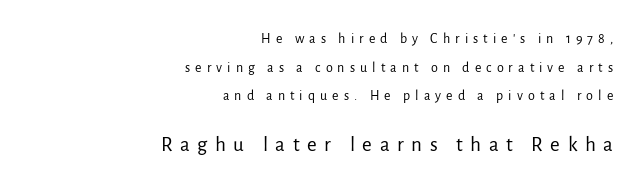
{"italic": "no", "bold": "no", "underline": "no", "align": "right", "line_spacing": "loose", "line_spacing_ratio": 2.05, "letter_spacing": "wide", "letter_spacing_em": 0.36, "larger_block": "second", "size_ratio": 1.5, "glyph_px": 21}
